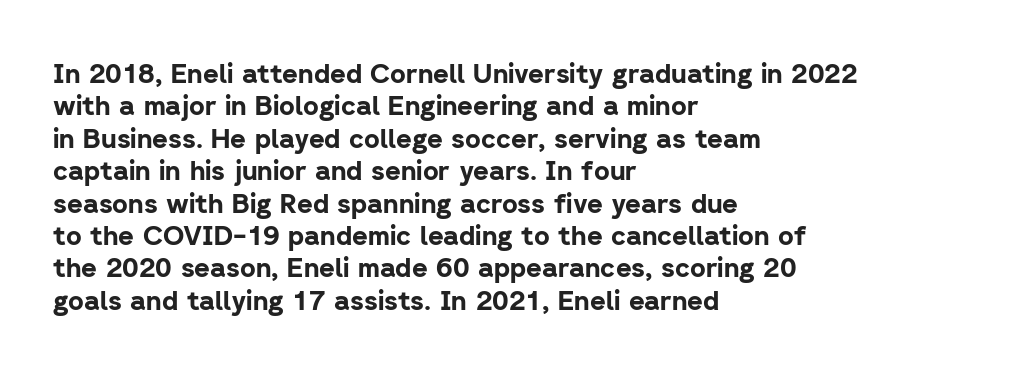
The space directly below the letters is spotless. Heavy-handed strokes throughout: this text is bold. If you drew a ruler down the left edge, every line would touch it. Italic: no, the glyphs are upright roman. Nobody touched the tracking dial on this one.
